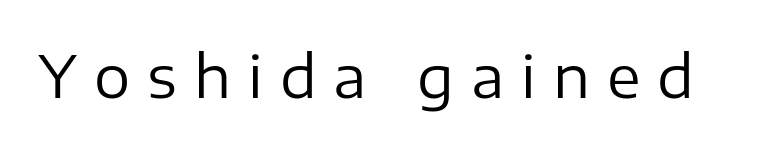
{"serif": "no", "italic": "no", "bold": "no", "weight": "regular", "width": "normal", "stroke_contrast": "low", "x_height": "medium", "monospaced": "no", "underline": "no", "letter_spacing": "wide", "letter_spacing_em": 0.3, "glyph_px": 57}
